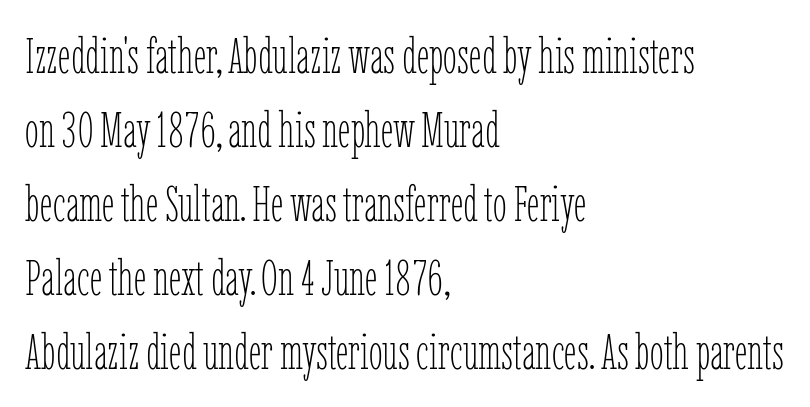
Q: Is the text bold? A: No.
Q: Is the text italic (slanted)? A: No, it is upright.
Q: Is the text underlined? A: No.
Q: How is the paragraph aligned? A: Left-aligned.
Q: Is the spacing between letters normal or unusually wide? A: Normal.
Q: Is the spacing between lines tight, normal or loose? A: Normal.
Q: Width (condensed, normal, or wide)? A: Condensed.
Q: Stroke contrast? A: Low.
Q: x-height? A: Medium.
Q: Monospaced? A: No.
